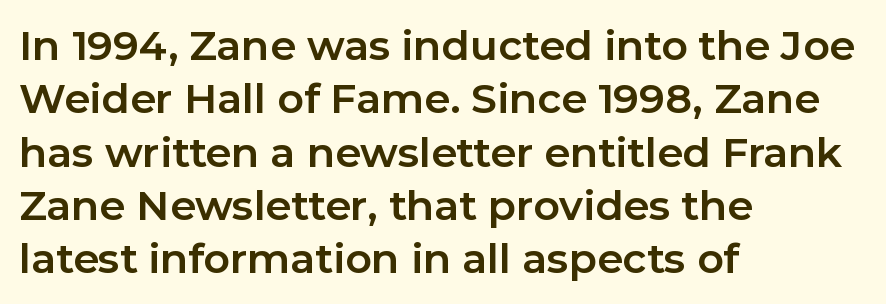
Q: Is the text bold? A: Yes.
Q: Is the text italic (slanted)? A: No, it is upright.
Q: Is the typeface a serif or a sans-serif typeface? A: Sans-serif.
Q: Is the text underlined? A: No.
Q: How is the paragraph aligned? A: Left-aligned.
Q: Is the spacing between letters normal or unusually wide? A: Normal.
Q: Is the spacing between lines tight, normal or loose? A: Normal.
Q: Width (condensed, normal, or wide)? A: Normal.
Q: Stroke contrast? A: Low.
Q: x-height? A: Medium.
Q: Monospaced? A: No.
